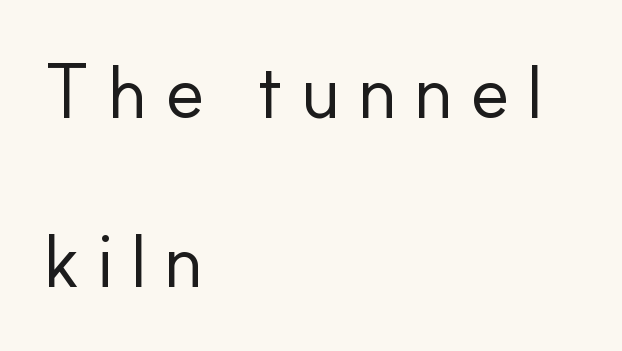
{"serif": "no", "italic": "no", "bold": "no", "weight": "regular", "width": "normal", "stroke_contrast": "low", "x_height": "small", "monospaced": "no", "underline": "no", "align": "left", "line_spacing": "loose", "line_spacing_ratio": 2.26, "letter_spacing": "wide", "letter_spacing_em": 0.22, "glyph_px": 75}
